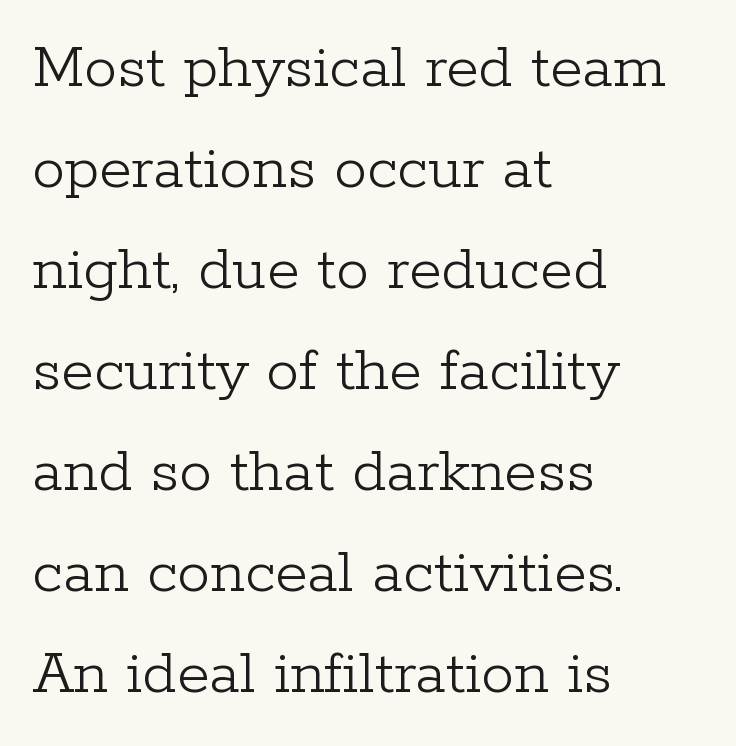
{"serif": "yes", "italic": "no", "bold": "no", "weight": "light", "width": "normal", "stroke_contrast": "low", "x_height": "medium", "monospaced": "no", "underline": "no", "align": "left", "line_spacing": "normal", "line_spacing_ratio": 1.53, "letter_spacing": "normal", "letter_spacing_em": 0.0, "glyph_px": 66}
